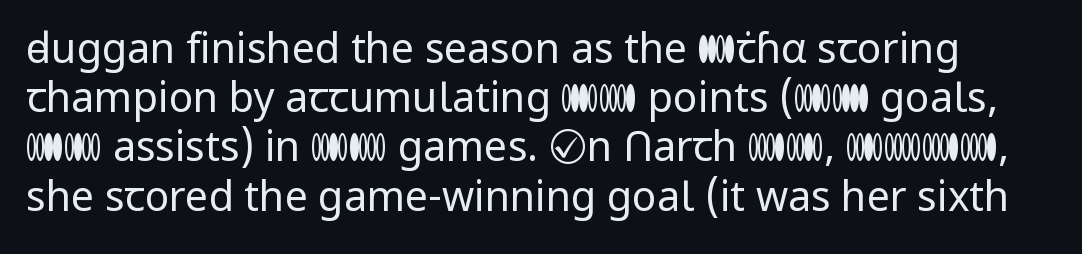
The line texture is even and compact thanks to regular tracking. Is the type heavy? It reads as light-to-regular instead. This sample has the flowing, uneven cadence of proportional lettering. Examine the stroke ends and you'll find no serifs.
